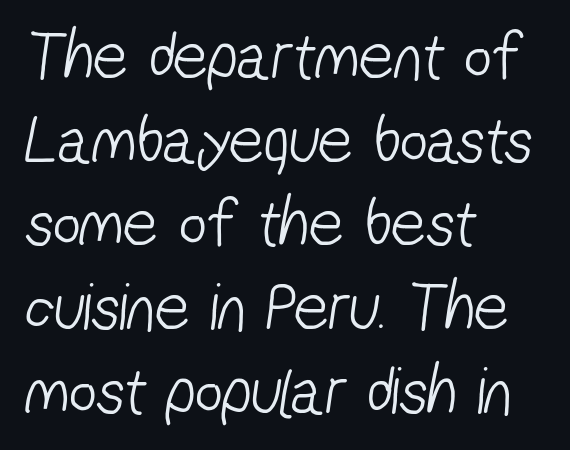
This sample uses plain, unmodified letter spacing. Line beginnings align vertically; line endings do not. No chunkiness to these letters — they're not bold. No word sits above an underline. Each letter's strokes conclude bluntly, with no projecting serifs. Character widths vary here, with narrow letters taking less room than wide ones.
